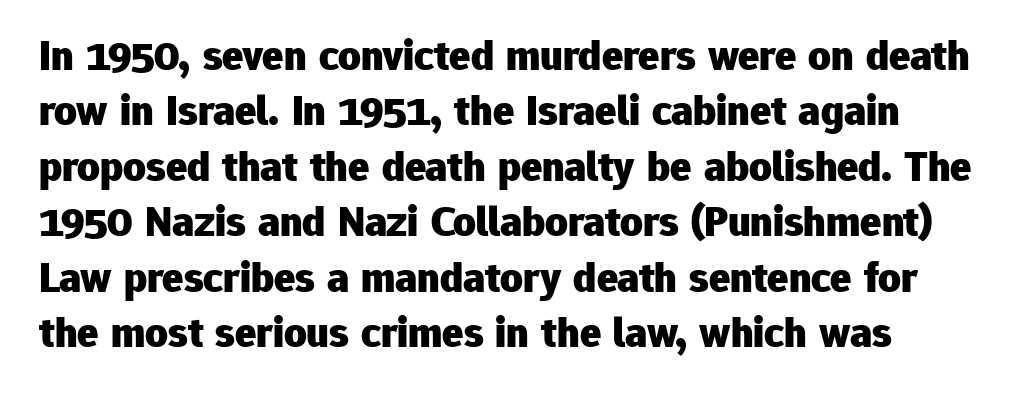
Q: Is the text bold? A: Yes.
Q: Is the text italic (slanted)? A: No, it is upright.
Q: Is the typeface a serif or a sans-serif typeface? A: Sans-serif.
Q: Is the text underlined? A: No.
Q: Is the spacing between letters normal or unusually wide? A: Normal.
Q: Is the spacing between lines tight, normal or loose? A: Normal.
Q: Width (condensed, normal, or wide)? A: Normal.
Q: Stroke contrast? A: Low.
Q: x-height? A: Medium.
Q: Monospaced? A: No.
